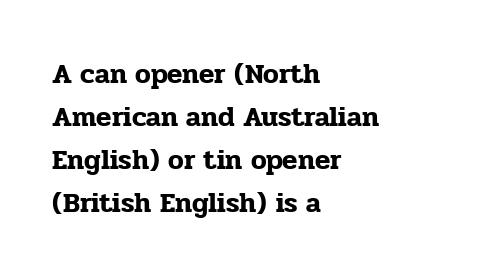
Q: Is the text italic (slanted)? A: No, it is upright.
Q: Is the typeface a serif or a sans-serif typeface? A: Serif.
Q: Is the text underlined? A: No.
Q: How is the paragraph aligned? A: Left-aligned.
Q: Is the spacing between letters normal or unusually wide? A: Normal.
Q: Is the spacing between lines tight, normal or loose? A: Normal.
Q: Width (condensed, normal, or wide)? A: Normal.
Q: Stroke contrast? A: Low.
Q: x-height? A: Medium.
Q: Monospaced? A: No.
